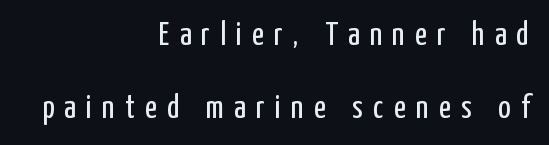
Each row of text sits above clean, open space. This is sans-serif lettering, the kind often seen on screens and signage. The letters advance in unequal steps, a hallmark of proportional type. Posture: straight, roman, zero tilt. Horizontal bands of white between lines are thick stripes. Someone cranked the tracking dial way up on this one.
